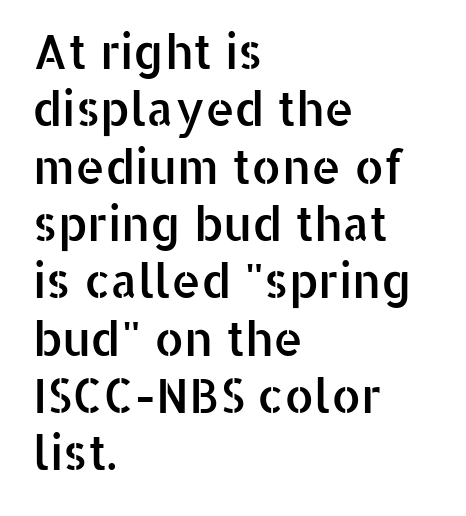
{"serif": "no", "italic": "no", "width": "normal", "stroke_contrast": "low", "x_height": "medium", "monospaced": "no", "underline": "no", "align": "left", "line_spacing_ratio": 1.22, "letter_spacing": "normal", "letter_spacing_em": 0.0, "glyph_px": 47}
